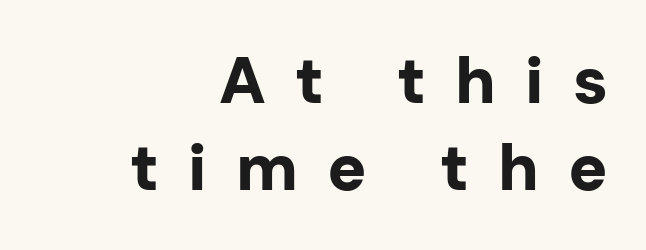
The image shows 65 px bold sans-serif type, upright; set right-aligned, normal line spacing (1.34x), unusually wide letter spacing (+0.45 em), not underlined; low stroke contrast and a medium x-height.
